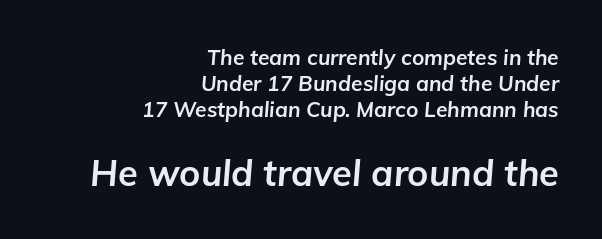
{"italic": "yes", "lean": "right", "slant_degrees": 5, "bold": "yes", "weight": "bold", "width": "normal", "stroke_contrast": "low", "x_height": "medium", "monospaced": "no", "underline": "no", "align": "right", "line_spacing_ratio": 1.23, "letter_spacing": "normal", "letter_spacing_em": 0.0, "larger_block": "second", "size_ratio": 1.71, "glyph_px": 36}
